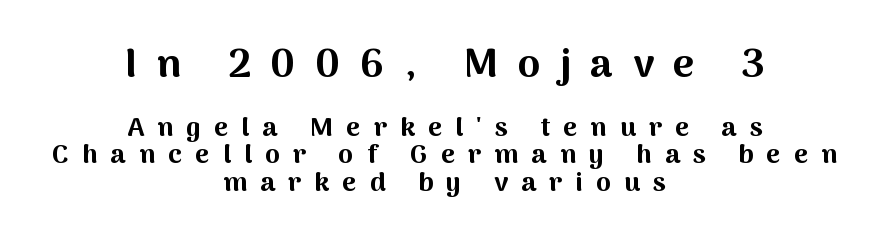
Q: Is the text bold? A: Yes.
Q: Is the text italic (slanted)? A: No, it is upright.
Q: Is the typeface a serif or a sans-serif typeface? A: Sans-serif.
Q: Is the text underlined? A: No.
Q: How is the paragraph aligned? A: Centered.
Q: Is the spacing between letters normal or unusually wide? A: Unusually wide.
Q: Is the spacing between lines tight, normal or loose? A: Tight.
Q: Which block of text is set in a larger size, the first (top) or the second (bottom)? A: The first (top) one.
Q: Width (condensed, normal, or wide)? A: Normal.
Q: Stroke contrast? A: Medium.
Q: x-height? A: Medium.
Q: Monospaced? A: No.
